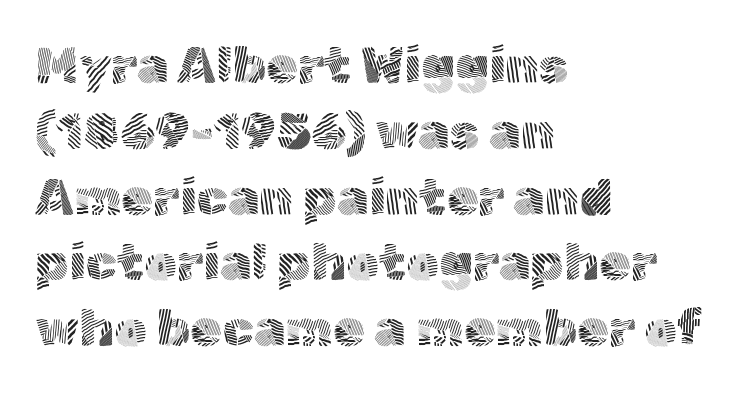
The image shows 51 px light sans-serif type, upright; set left-aligned, normal line spacing (1.29x), normal letter spacing, not underlined; a medium x-height.
